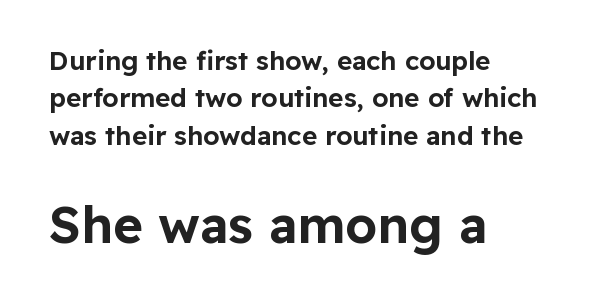
{"serif": "no", "italic": "no", "width": "normal", "stroke_contrast": "low", "x_height": "medium", "monospaced": "no", "underline": "no", "align": "left", "line_spacing": "normal", "line_spacing_ratio": 1.44, "letter_spacing": "normal", "letter_spacing_em": 0.0, "larger_block": "second", "size_ratio": 1.96, "glyph_px": 51}
